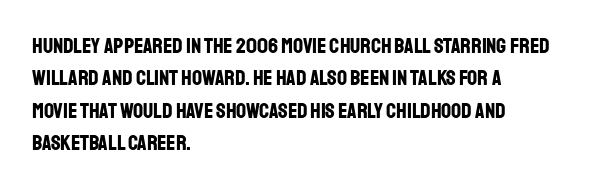
The image shows 22 px bold type, upright; set left-aligned, normal line spacing (1.47x), normal letter spacing, not underlined.
